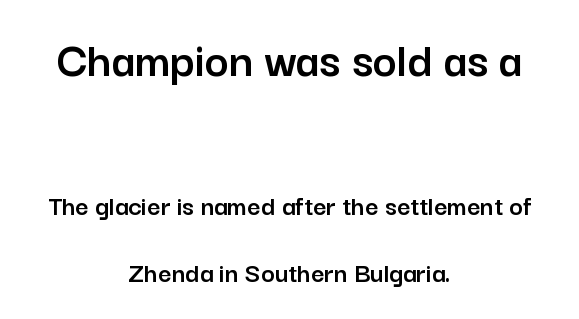
Q: Is the text italic (slanted)? A: No, it is upright.
Q: Is the typeface a serif or a sans-serif typeface? A: Sans-serif.
Q: Is the text underlined? A: No.
Q: How is the paragraph aligned? A: Centered.
Q: Is the spacing between letters normal or unusually wide? A: Normal.
Q: Is the spacing between lines tight, normal or loose? A: Loose.
Q: Which block of text is set in a larger size, the first (top) or the second (bottom)? A: The first (top) one.
Q: Width (condensed, normal, or wide)? A: Normal.
Q: Stroke contrast? A: Low.
Q: x-height? A: Medium.
Q: Monospaced? A: No.
